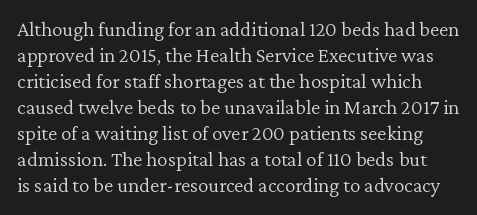
Q: Is the text bold? A: No.
Q: Is the text italic (slanted)? A: No, it is upright.
Q: Is the text underlined? A: No.
Q: Is the spacing between letters normal or unusually wide? A: Normal.
